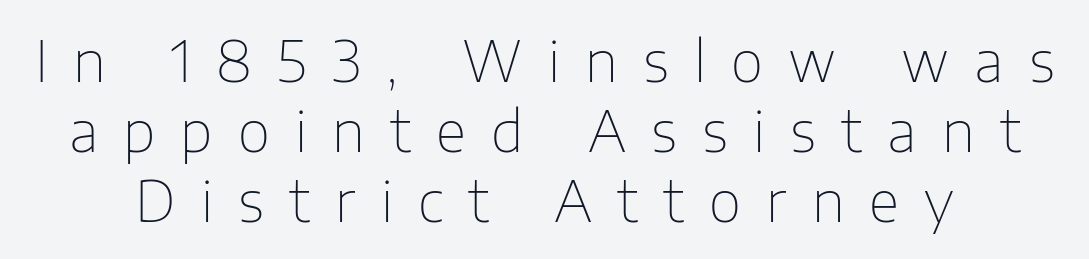
Visually the block forms a symmetrical silhouette, jagged on both flanks. Note the varied advance widths — an 'i' is clearly narrower than an 'm'. Interline gaps are of average width in this sample. Letters have the restrained weight of plain body copy at most.
